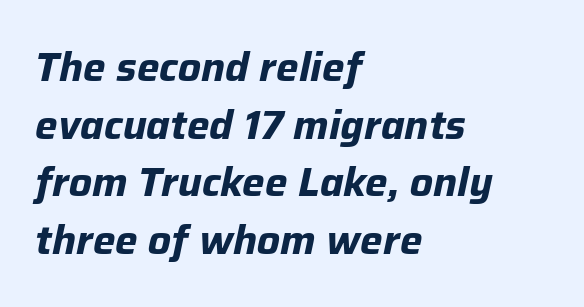
The image shows 40 px bold type, italic (leaning right); set left-aligned, normal line spacing (1.44x), normal letter spacing, not underlined; low stroke contrast and a medium x-height.
